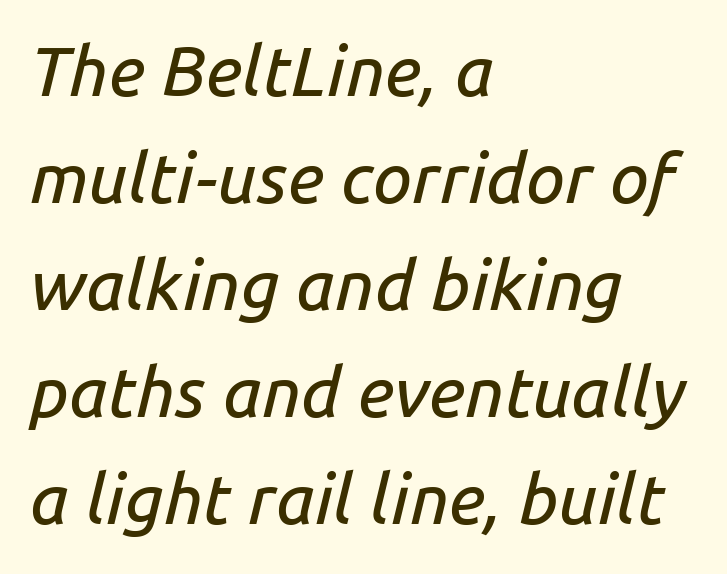
Summary of vertical rhythm: regular, with standard interline spacing. The passage shown is typed in a proportional face where columns would drift. If you drew a ruler down the left edge, every line would touch it. The letterforms sit shoulder to shoulder at normal distance. A clean baseline with only descenders dipping below it.
